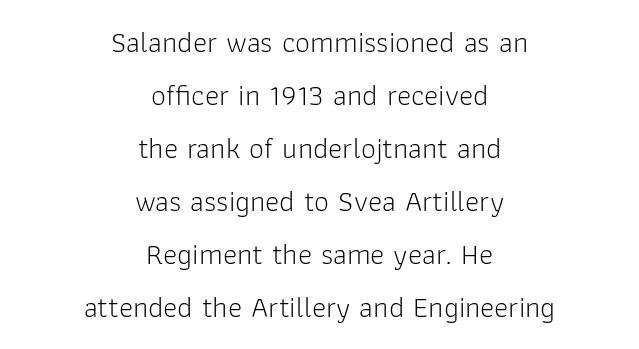
A bare baseline throughout the passage. The paragraph shown floats in the horizontal middle. The designer went with a sans here, leaving each stem footless. The font sits on the lighter half of the weight spectrum, regular included. Nothing unusual about the tracking: characters are spaced as the font intends.
